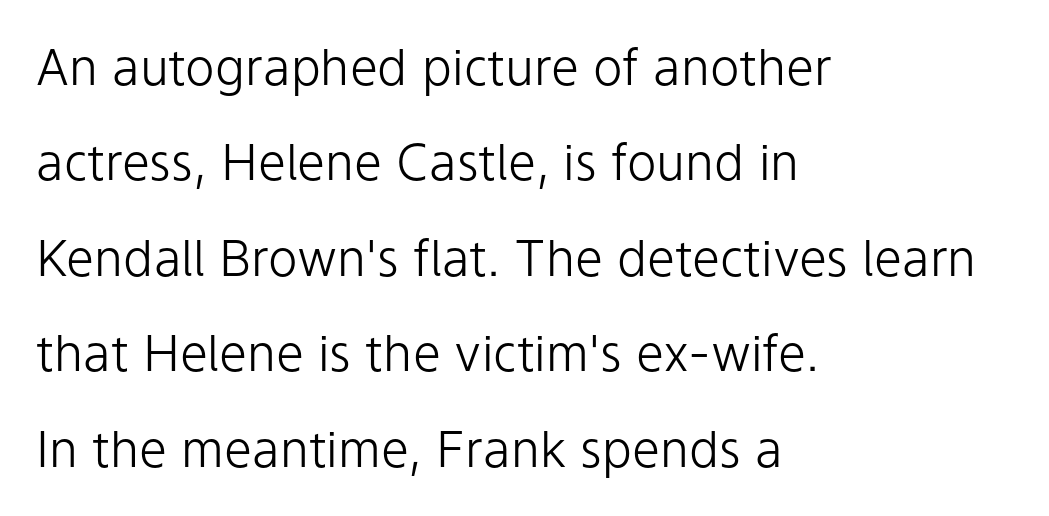
The horizontal fit of the characters is conventional and even. The lines are quadded left. A typesetter would call this proportional, since set widths differ per character. On a weight scale, this lands at 450 or below. Horizontal bands of white between lines are thick stripes.
